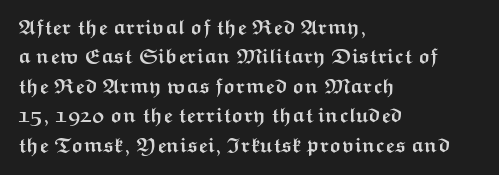
The image shows 21 px bold type, upright; set left-aligned, normal line spacing (1.4x), normal letter spacing, not underlined.
